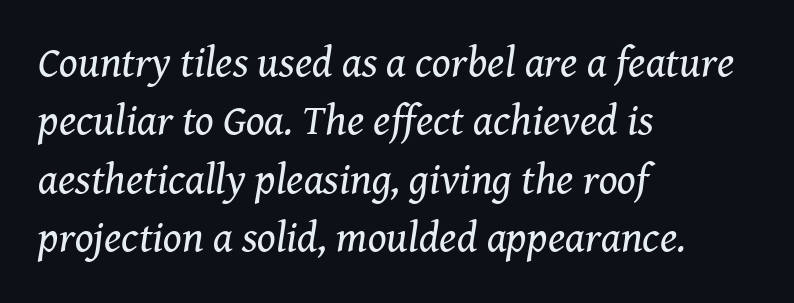
Q: Is the text bold? A: No.
Q: Is the text italic (slanted)? A: Yes, it leans right by about 8 degrees.
Q: Is the typeface a serif or a sans-serif typeface? A: Serif.
Q: Is the text underlined? A: No.
Q: How is the paragraph aligned? A: Left-aligned.
Q: Is the spacing between letters normal or unusually wide? A: Normal.
Q: Is the spacing between lines tight, normal or loose? A: Normal.
Q: Width (condensed, normal, or wide)? A: Normal.
Q: Stroke contrast? A: Medium.
Q: x-height? A: Medium.
Q: Monospaced? A: No.
